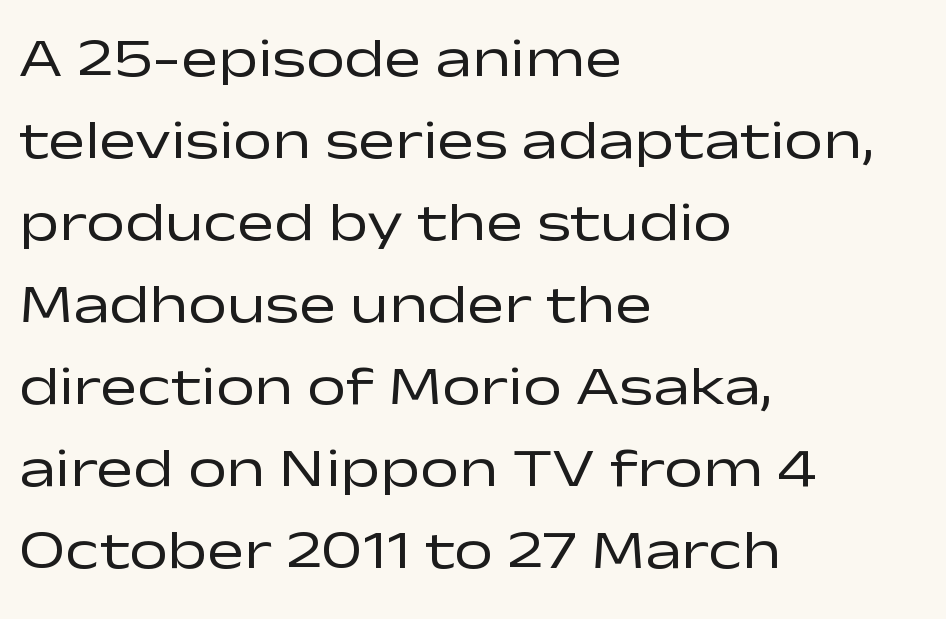
The image shows 55 px regular-weight, wide sans-serif type, upright; set left-aligned, normal line spacing (1.49x), normal letter spacing, not underlined; low stroke contrast and a medium x-height.
